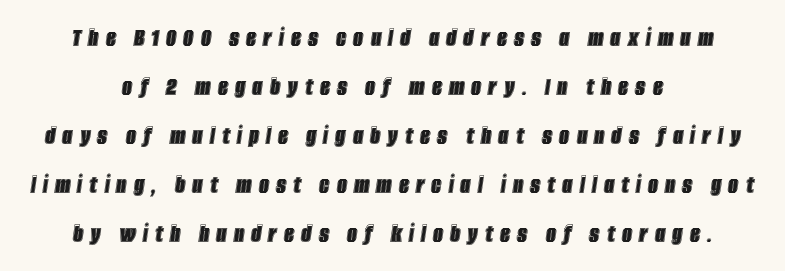
{"italic": "yes", "lean": "right", "slant_degrees": 8, "width": "condensed", "x_height": "large", "monospaced": "no", "underline": "no", "align": "center", "line_spacing_ratio": 1.75, "letter_spacing": "wide", "letter_spacing_em": 0.25, "glyph_px": 28}
